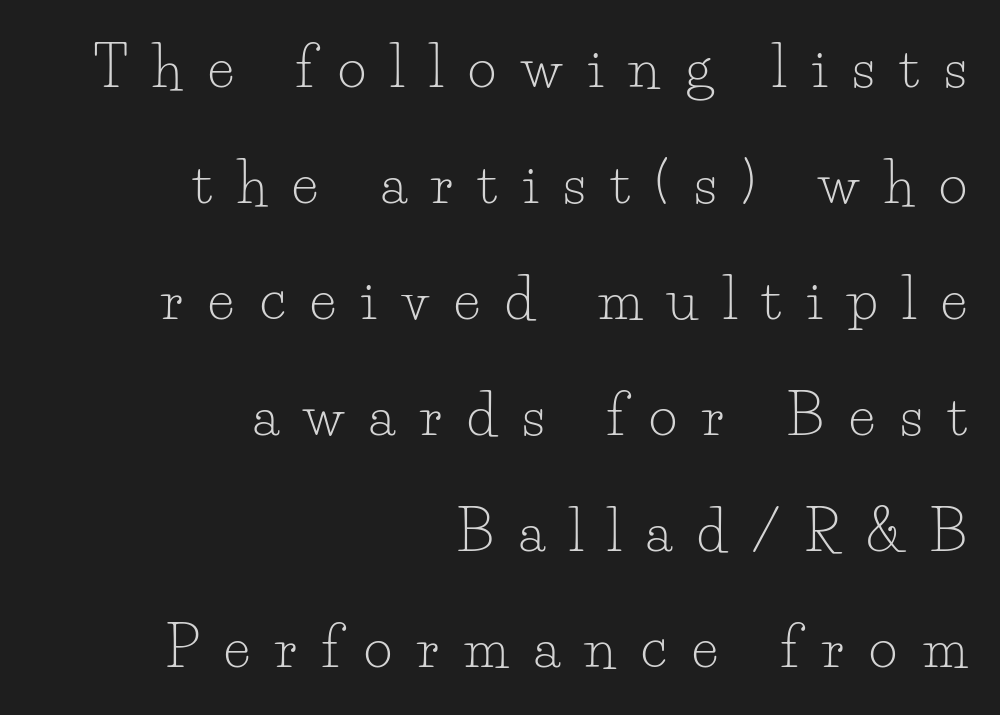
{"serif": "yes", "italic": "no", "bold": "no", "weight": "light", "width": "normal", "stroke_contrast": "low", "x_height": "small", "monospaced": "no", "underline": "no", "align": "right", "line_spacing": "loose", "line_spacing_ratio": 2.11, "letter_spacing": "wide", "letter_spacing_em": 0.46, "glyph_px": 55}
